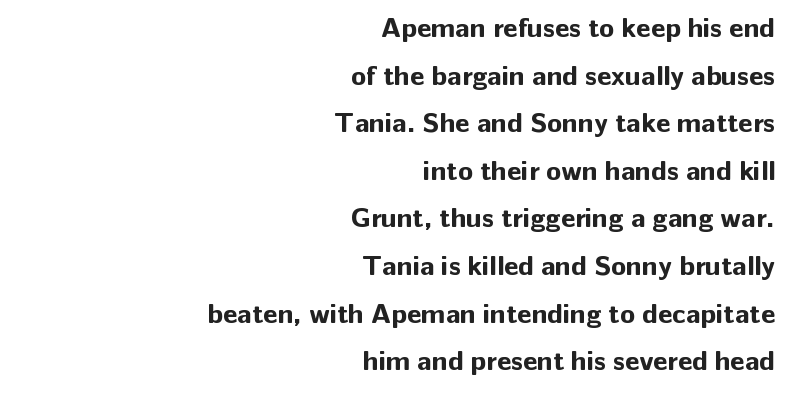
Unmarked baselines from the first word to the last. The compositor pushed each line to the right boundary. A typesetter would call this proportional, since set widths differ per character. The font is running at its bold setting.
